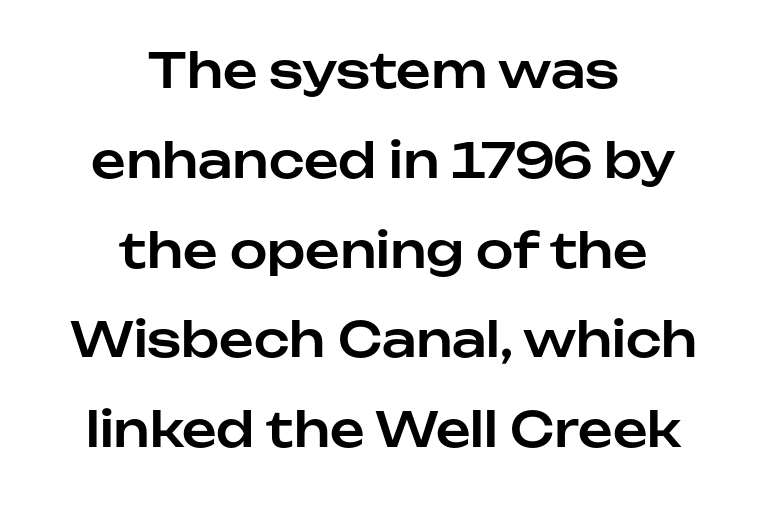
Q: Is the text italic (slanted)? A: No, it is upright.
Q: Is the typeface a serif or a sans-serif typeface? A: Sans-serif.
Q: Is the text underlined? A: No.
Q: How is the paragraph aligned? A: Centered.
Q: Is the spacing between letters normal or unusually wide? A: Normal.
Q: Width (condensed, normal, or wide)? A: Normal.
Q: Stroke contrast? A: Low.
Q: x-height? A: Medium.
Q: Monospaced? A: No.
